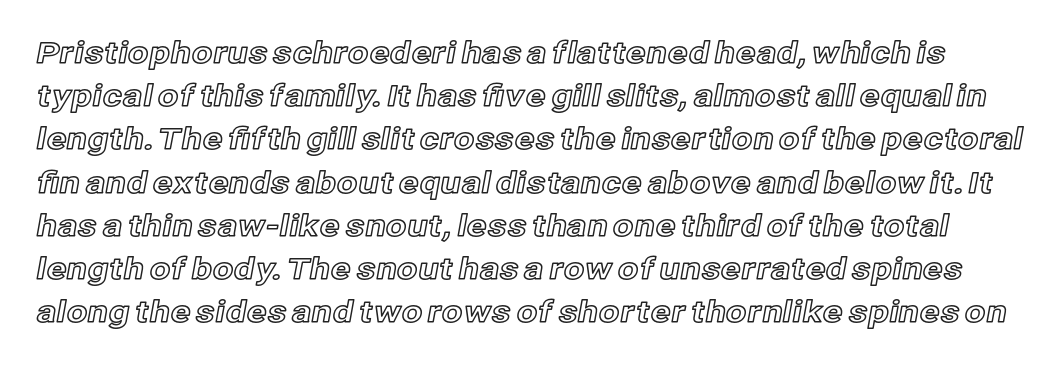
The image shows 30 px text type; set normal line spacing (1.44x), normal letter spacing, not underlined; a medium x-height.
